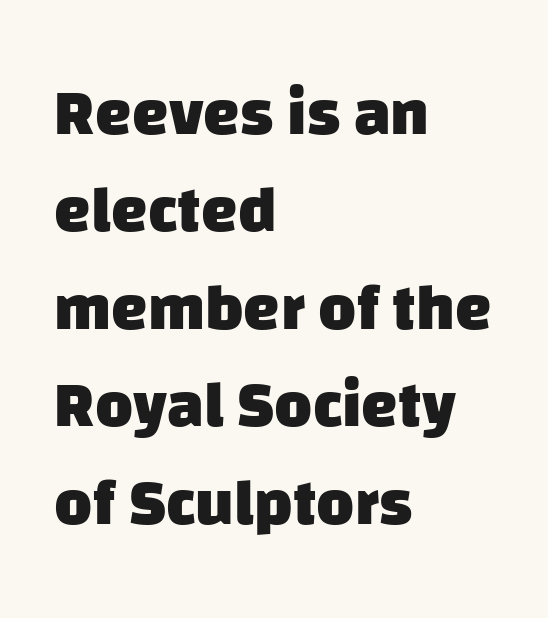
{"serif": "no", "bold": "yes", "weight": "heavy", "width": "normal", "stroke_contrast": "low", "x_height": "large", "monospaced": "no", "underline": "no", "align": "left", "line_spacing": "normal", "line_spacing_ratio": 1.5, "letter_spacing": "normal", "letter_spacing_em": 0.0, "glyph_px": 65}
